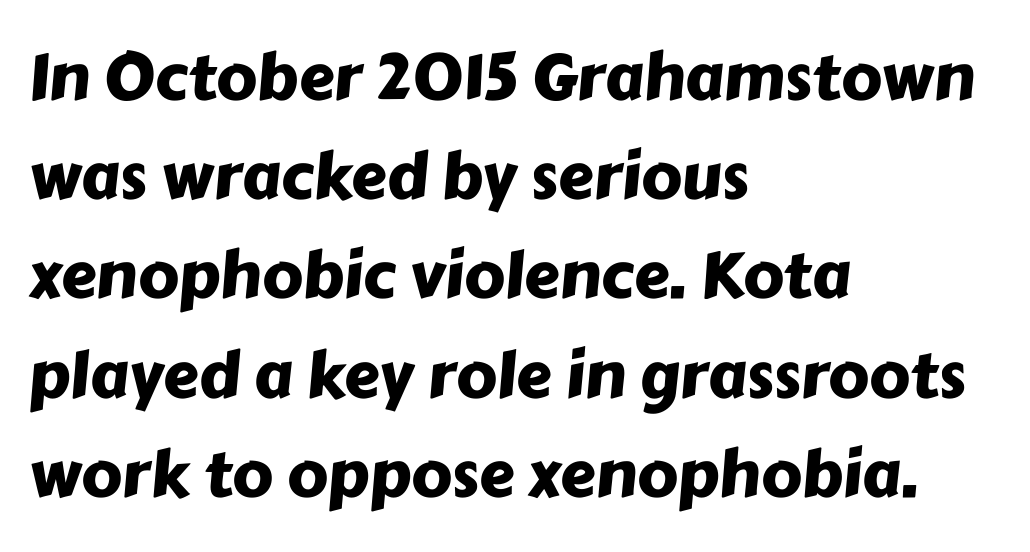
Q: Is the typeface a serif or a sans-serif typeface? A: Sans-serif.
Q: Is the text underlined? A: No.
Q: How is the paragraph aligned? A: Left-aligned.
Q: Is the spacing between letters normal or unusually wide? A: Normal.
Q: Is the spacing between lines tight, normal or loose? A: Normal.
Q: Width (condensed, normal, or wide)? A: Normal.
Q: Stroke contrast? A: Low.
Q: x-height? A: Medium.
Q: Monospaced? A: No.
